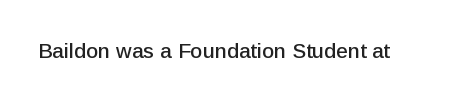
Every character sits straight up, as roman type does. The string is rendered with underlining switched off. Students, note that the glyphs here touch the page at normal intervals.
